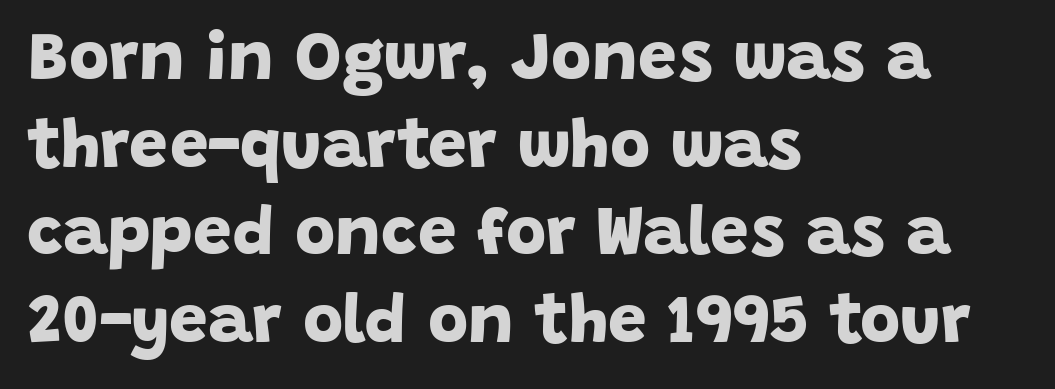
{"serif": "no", "bold": "yes", "weight": "bold", "width": "normal", "stroke_contrast": "low", "x_height": "large", "monospaced": "no", "underline": "no", "align": "left", "line_spacing": "normal", "line_spacing_ratio": 1.27, "letter_spacing": "normal", "letter_spacing_em": 0.0, "glyph_px": 69}
